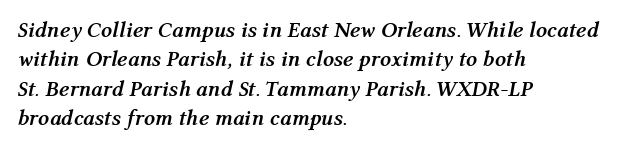
Q: Is the text bold? A: Yes.
Q: Is the text italic (slanted)? A: Yes, it leans right by about 12 degrees.
Q: Is the text underlined? A: No.
Q: How is the paragraph aligned? A: Left-aligned.
Q: Is the spacing between letters normal or unusually wide? A: Normal.
Q: Is the spacing between lines tight, normal or loose? A: Normal.
